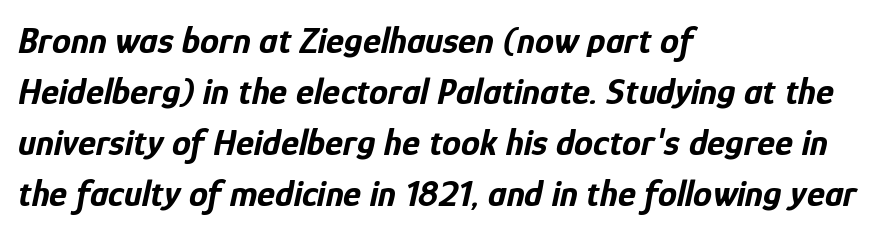
{"italic": "yes", "lean": "right", "slant_degrees": 12, "bold": "yes", "weight": "bold", "width": "condensed", "stroke_contrast": "low", "x_height": "medium", "monospaced": "no", "underline": "no", "align": "left", "line_spacing": "normal", "line_spacing_ratio": 1.34, "letter_spacing": "normal", "letter_spacing_em": 0.0, "glyph_px": 38}
